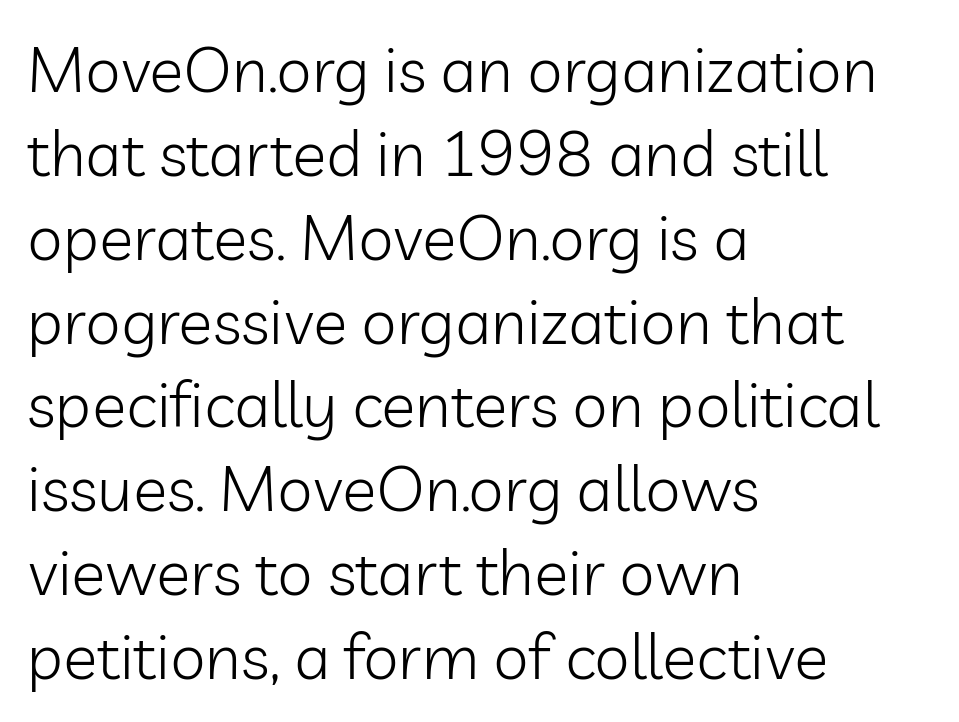
{"serif": "no", "italic": "no", "bold": "no", "weight": "light", "width": "normal", "stroke_contrast": "low", "x_height": "medium", "monospaced": "no", "underline": "no", "align": "left", "line_spacing": "normal", "line_spacing_ratio": 1.31, "letter_spacing": "normal", "letter_spacing_em": 0.0, "glyph_px": 64}
